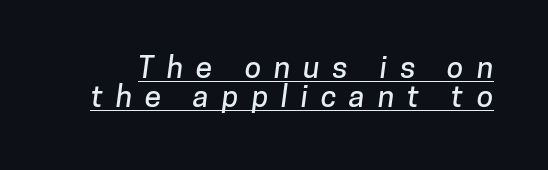
The tracking jumps out immediately: characters are airy and widely separated. Check where the strokes stop: nothing finishes them off — pure sans. The block of text is dense from top to bottom, with scant space between rows. The passage shown is underscored from start to finish. The rendering uses natural spacing where letterforms have individual widths.
